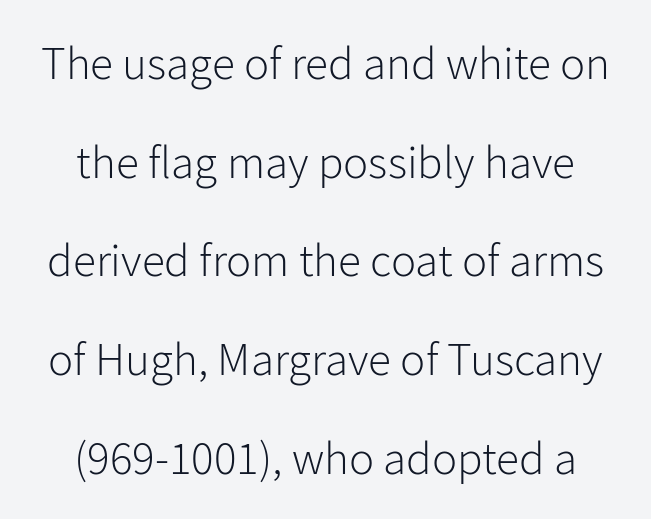
Q: Is the text bold? A: No.
Q: Is the text italic (slanted)? A: No, it is upright.
Q: Is the typeface a serif or a sans-serif typeface? A: Sans-serif.
Q: Is the text underlined? A: No.
Q: Is the spacing between letters normal or unusually wide? A: Normal.
Q: Is the spacing between lines tight, normal or loose? A: Loose.
Q: Width (condensed, normal, or wide)? A: Normal.
Q: Stroke contrast? A: Low.
Q: x-height? A: Medium.
Q: Monospaced? A: No.
